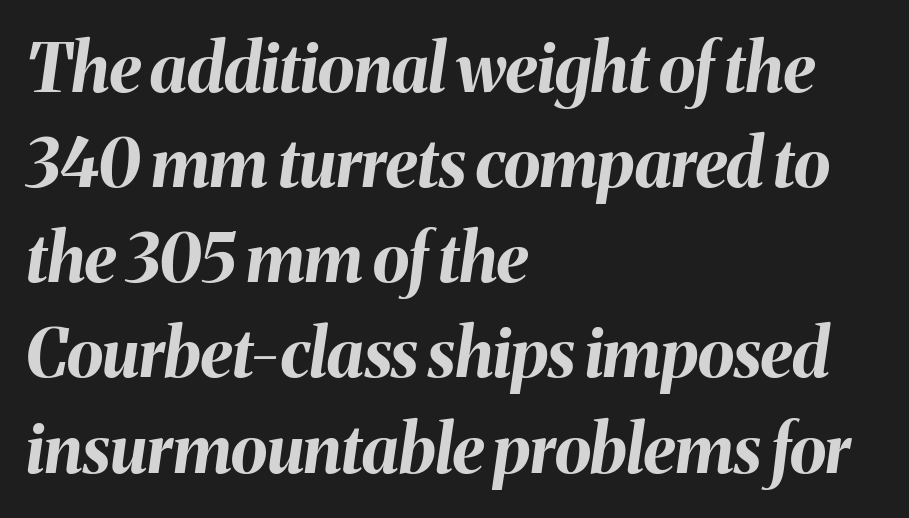
Q: Is the text bold? A: Yes.
Q: Is the text italic (slanted)? A: Yes, it leans right by about 8 degrees.
Q: Is the text underlined? A: No.
Q: How is the paragraph aligned? A: Left-aligned.
Q: Is the spacing between letters normal or unusually wide? A: Normal.
Q: Is the spacing between lines tight, normal or loose? A: Normal.
Q: Width (condensed, normal, or wide)? A: Normal.
Q: Stroke contrast? A: Medium.
Q: x-height? A: Medium.
Q: Monospaced? A: No.
